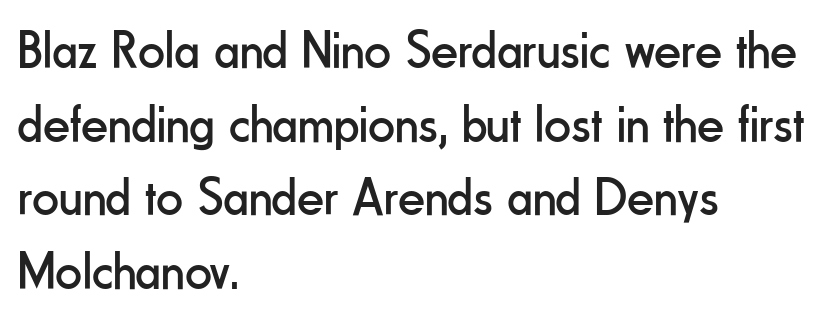
{"serif": "no", "italic": "no", "bold": "no", "weight": "regular", "width": "condensed", "stroke_contrast": "low", "x_height": "small", "monospaced": "no", "underline": "no", "align": "left", "line_spacing": "normal", "line_spacing_ratio": 1.39, "letter_spacing": "normal", "letter_spacing_em": 0.0, "glyph_px": 53}
